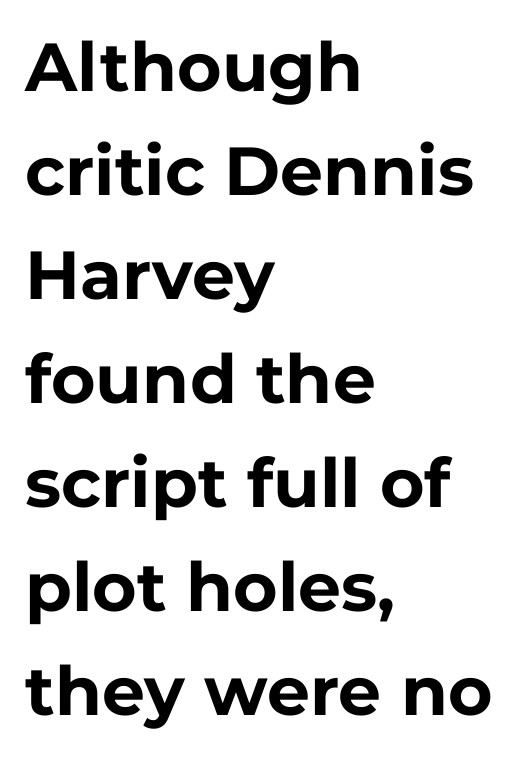
The image shows 68 px bold sans-serif type, upright; set left-aligned, normal line spacing (1.53x), normal letter spacing, not underlined; low stroke contrast and a medium x-height.
